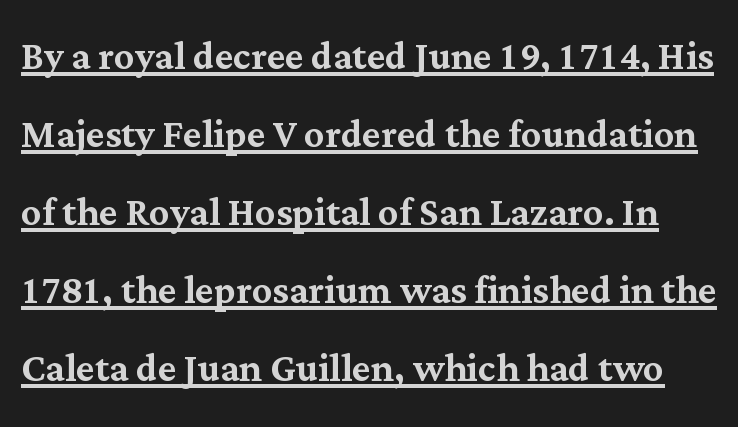
{"serif": "yes", "italic": "no", "width": "normal", "stroke_contrast": "medium", "x_height": "medium", "monospaced": "no", "underline": "yes", "line_spacing": "normal", "line_spacing_ratio": 1.56, "letter_spacing": "normal", "letter_spacing_em": 0.0, "glyph_px": 50}
